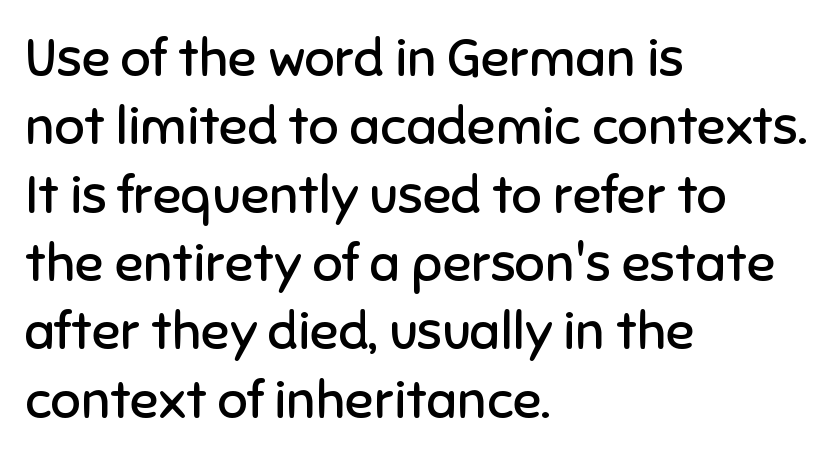
The image shows 53 px regular-weight sans-serif type, upright; set left-aligned, normal line spacing (1.29x), normal letter spacing, not underlined; low stroke contrast and a medium x-height.
